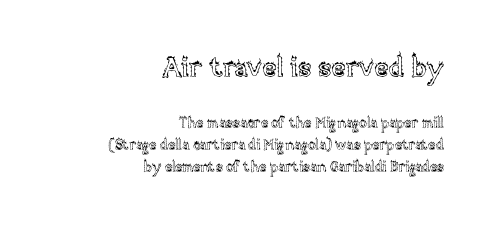
Q: Is the text italic (slanted)? A: No, it is upright.
Q: Is the text underlined? A: No.
Q: How is the paragraph aligned? A: Right-aligned.
Q: Is the spacing between letters normal or unusually wide? A: Normal.
Q: Is the spacing between lines tight, normal or loose? A: Normal.
Q: Which block of text is set in a larger size, the first (top) or the second (bottom)? A: The first (top) one.
